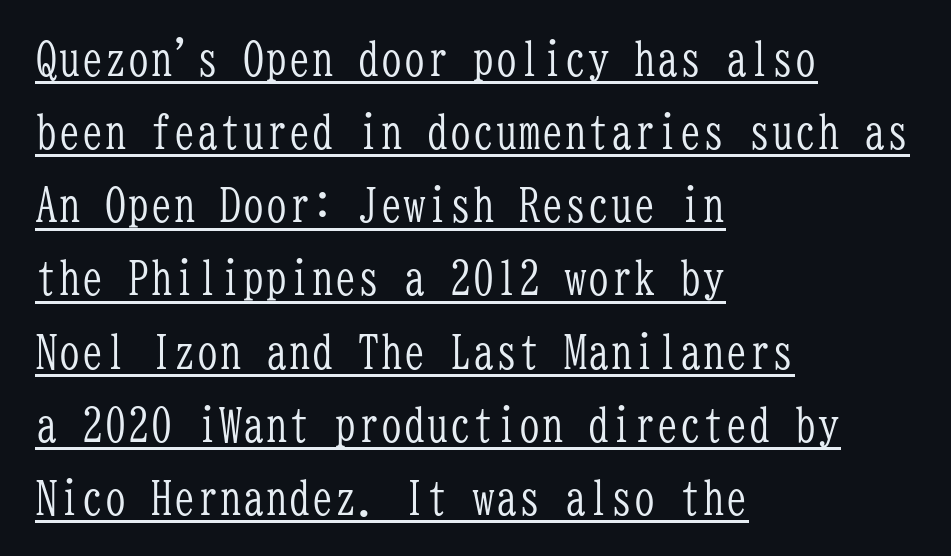
The image shows 46 px light, condensed serif type, upright, monospaced; set left-aligned, normal line spacing (1.59x), normal letter spacing, underlined; low stroke contrast and a medium x-height.
